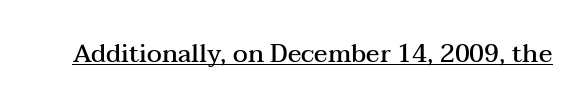
The letters sit at their default tracking, neither squeezed nor spread. On the weight axis this lands at semibold, roughly 600. Somebody hit Ctrl+U on this one — the words are underlined. In terms of posture, this sample is upright.
